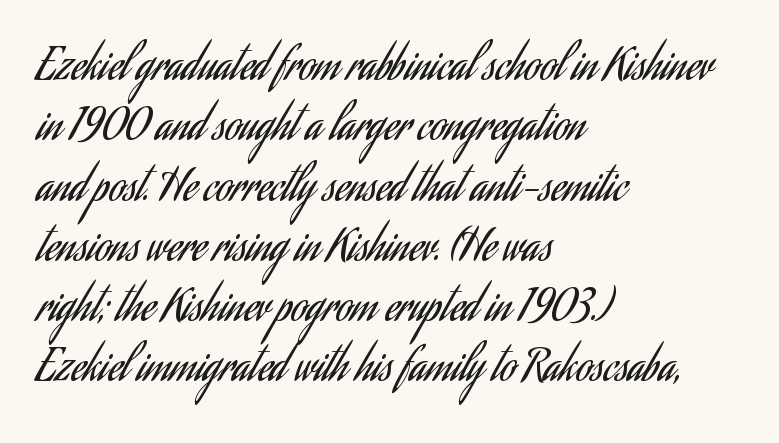
The image shows 44 px regular-weight, condensed sans-serif type; set left-aligned, normal line spacing (1.37x), normal letter spacing, not underlined; low stroke contrast and a small x-height.
